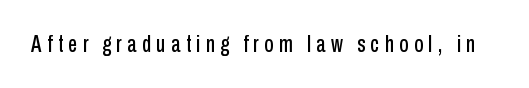
In terms of posture, this sample is upright. Bare-footed words on every line. Each word looks stretched out because of the extra space between its letters.
